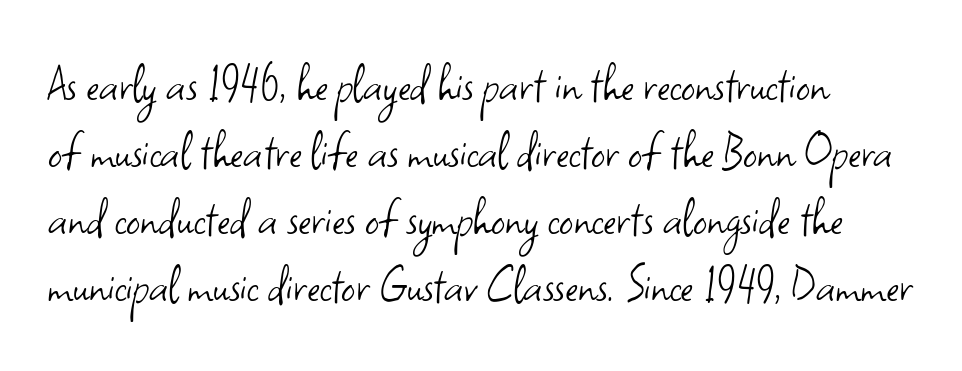
{"serif": "no", "bold": "no", "weight": "light", "width": "normal", "stroke_contrast": "low", "x_height": "small", "monospaced": "no", "underline": "no", "line_spacing_ratio": 1.22, "letter_spacing": "normal", "letter_spacing_em": 0.0, "glyph_px": 55}
